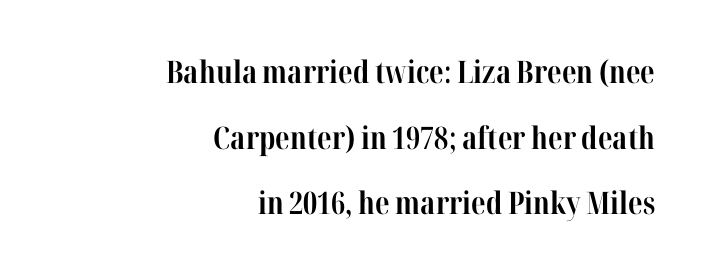
{"serif": "yes", "italic": "no", "bold": "yes", "weight": "bold", "width": "condensed", "stroke_contrast": "high", "x_height": "medium", "monospaced": "no", "underline": "no", "align": "right", "line_spacing": "loose", "line_spacing_ratio": 2.12, "letter_spacing": "normal", "letter_spacing_em": 0.0, "glyph_px": 31}
